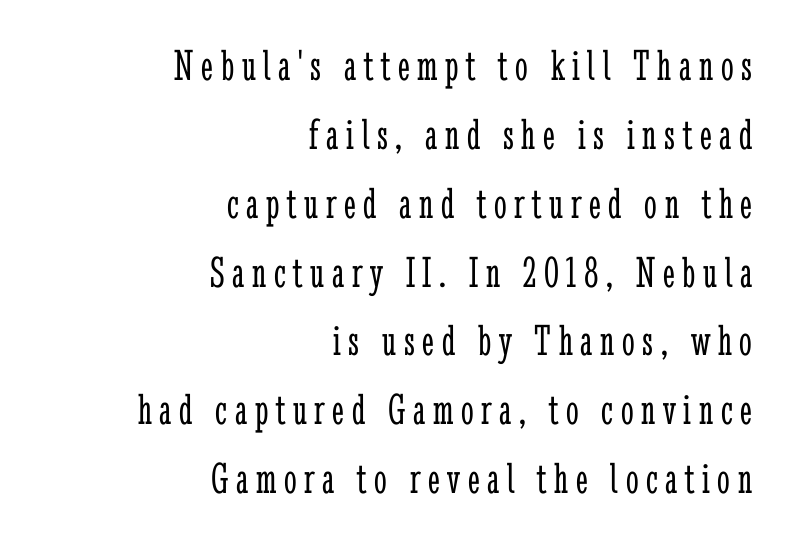
The image shows 45 px light, condensed serif type, upright; set right-aligned, normal line spacing (1.53x), not underlined; low stroke contrast and a medium x-height.
